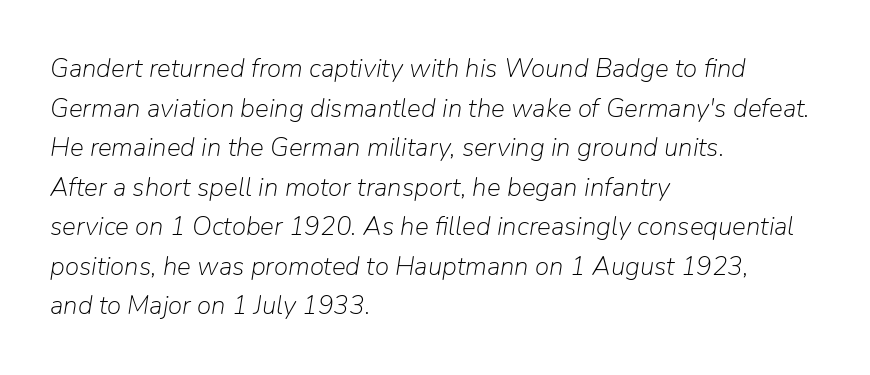
Q: Is the text bold? A: No.
Q: Is the text italic (slanted)? A: Yes, it leans right by about 9 degrees.
Q: Is the text underlined? A: No.
Q: How is the paragraph aligned? A: Left-aligned.
Q: Is the spacing between letters normal or unusually wide? A: Normal.
Q: Is the spacing between lines tight, normal or loose? A: Normal.
